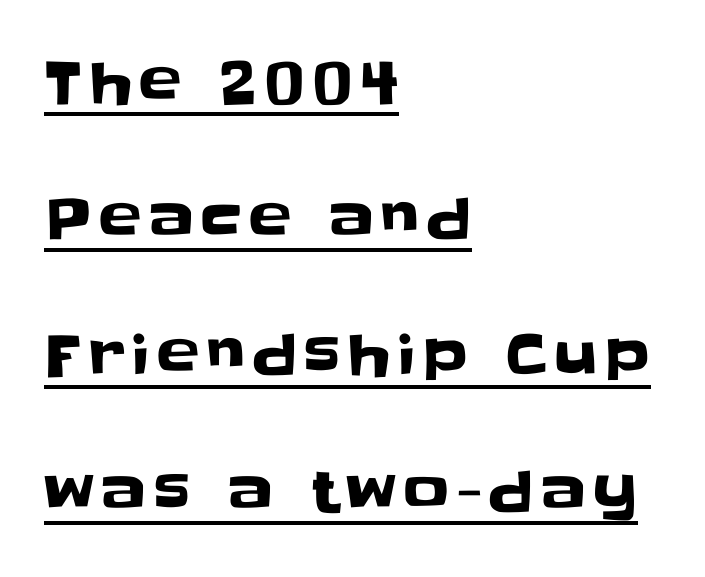
The image shows 57 px sans-serif type, upright; set left-aligned, loose line spacing (2.39x), underlined; low stroke contrast and a large x-height.
